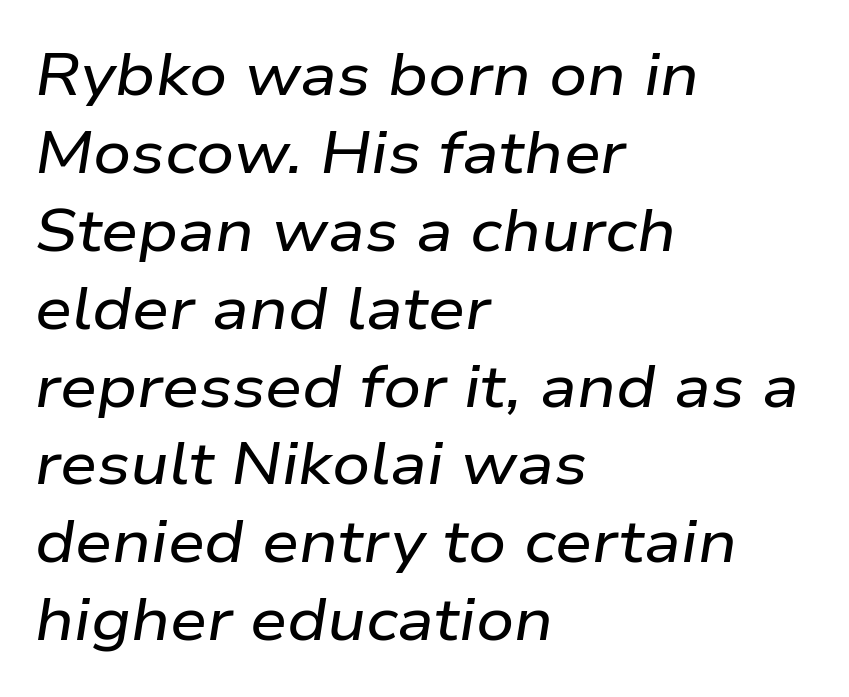
An italicized treatment has been applied to the whole sample. Proportional: the letters do not fall into vertical columns. Here the glyphs are tracked normally, forming tight word shapes. Baseline-to-baseline distance is the conventional proportion of letter height.
